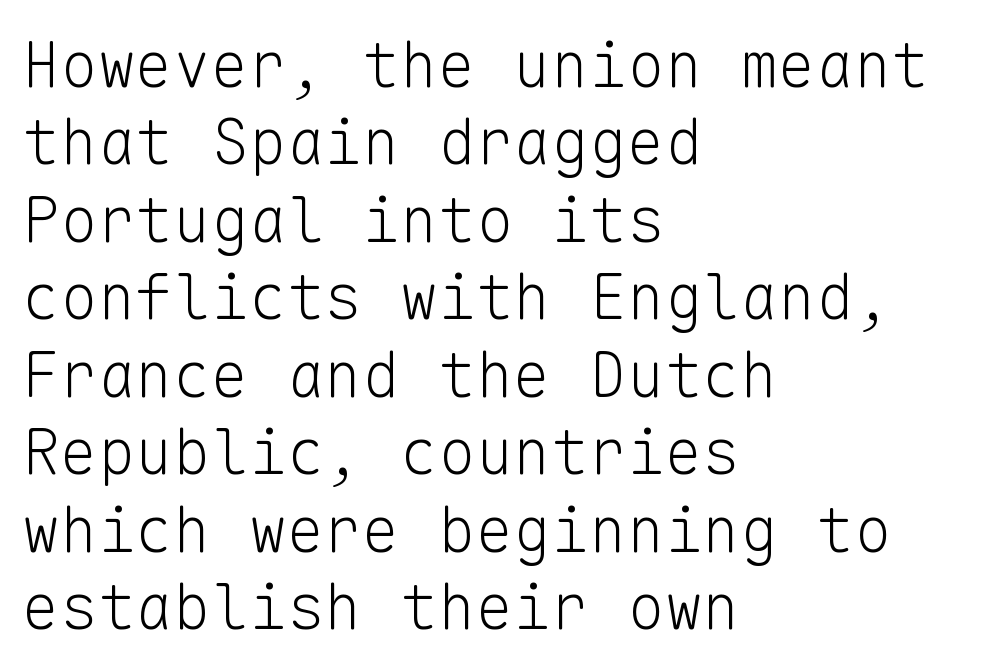
The image shows 63 px light sans-serif type, upright, monospaced; set left-aligned, line spacing 1.23x, normal letter spacing, not underlined; low stroke contrast and a medium x-height.
